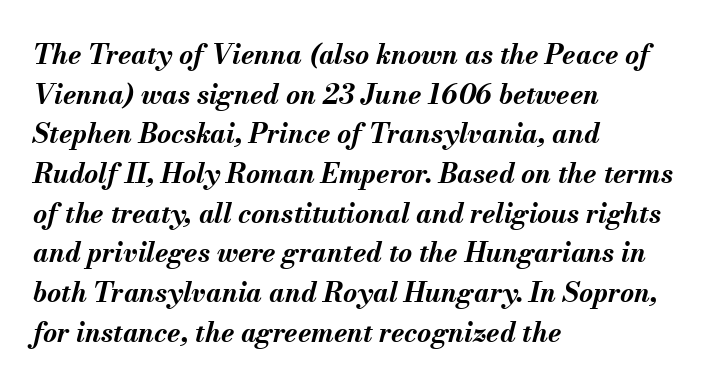
{"italic": "yes", "lean": "right", "slant_degrees": 13, "bold": "yes", "underline": "no", "align": "left", "line_spacing": "normal", "line_spacing_ratio": 1.47, "letter_spacing": "normal", "letter_spacing_em": 0.0, "glyph_px": 27}
